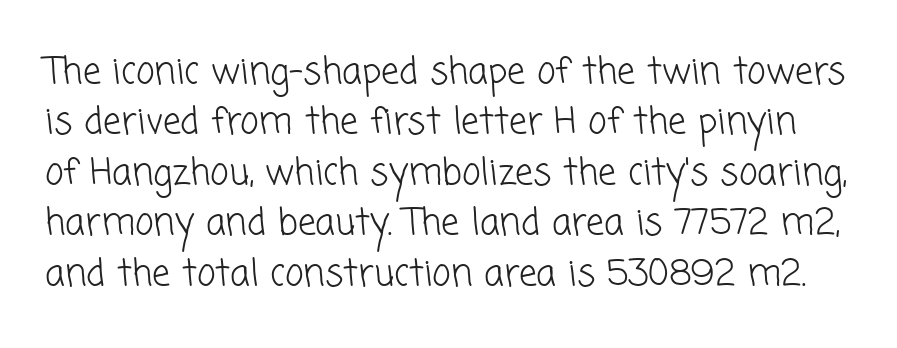
The face used here is proportionally spaced, like ordinary book or web type. Rule under the text: the space is simply empty. No extra ink here — the face is not bold. There is no visible air inserted between adjacent glyphs. Observe the absence of serifs on each vertical stroke in this sample.
